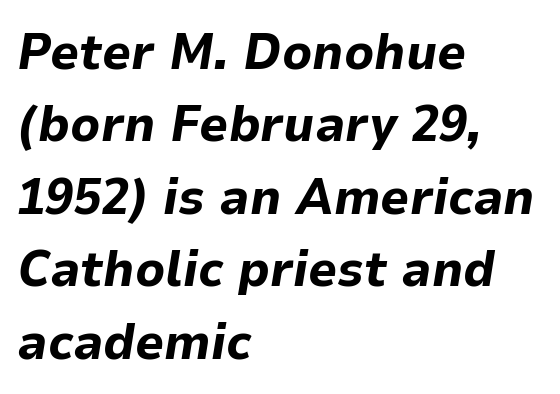
Q: Is the text bold? A: Yes.
Q: Is the text italic (slanted)? A: Yes, it leans right by about 9 degrees.
Q: Is the text underlined? A: No.
Q: How is the paragraph aligned? A: Left-aligned.
Q: Is the spacing between letters normal or unusually wide? A: Normal.
Q: Is the spacing between lines tight, normal or loose? A: Normal.
Q: Width (condensed, normal, or wide)? A: Normal.
Q: Stroke contrast? A: Low.
Q: x-height? A: Medium.
Q: Monospaced? A: No.
